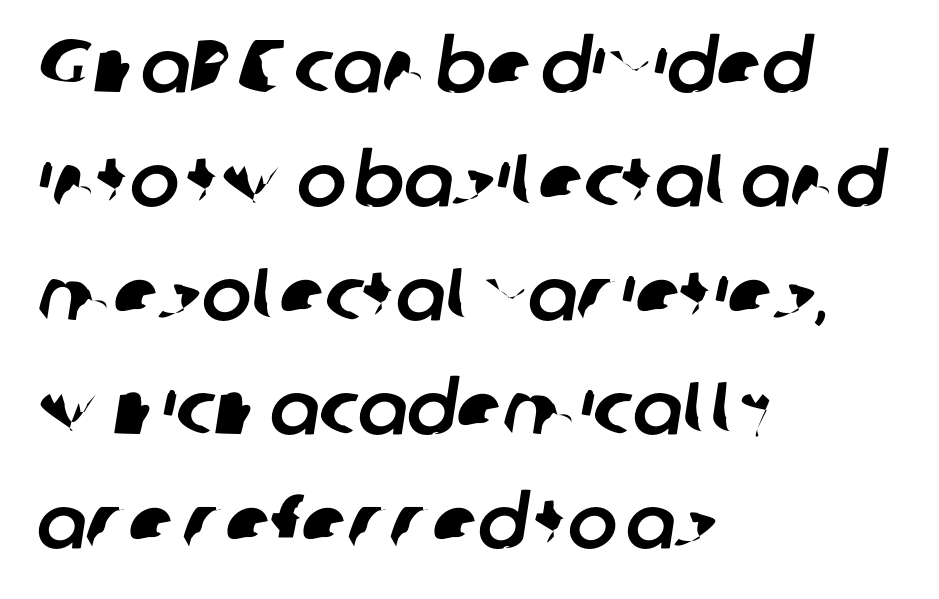
The image shows 74 px sans-serif type; set left-aligned, normal line spacing (1.54x), normal letter spacing, not underlined; low stroke contrast and a medium x-height.
